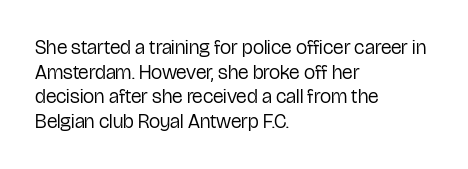
The image shows 20 px text type, upright; set left-aligned, line spacing 1.23x, normal letter spacing, not underlined.
